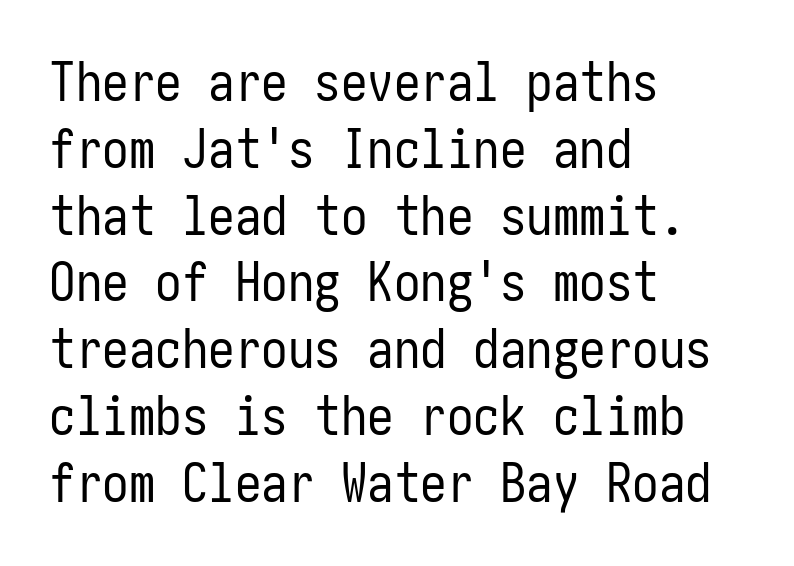
{"serif": "no", "italic": "no", "bold": "no", "weight": "regular", "width": "condensed", "stroke_contrast": "low", "x_height": "medium", "underline": "no", "align": "left", "line_spacing": "normal", "line_spacing_ratio": 1.26, "letter_spacing": "normal", "letter_spacing_em": 0.0, "glyph_px": 53}
